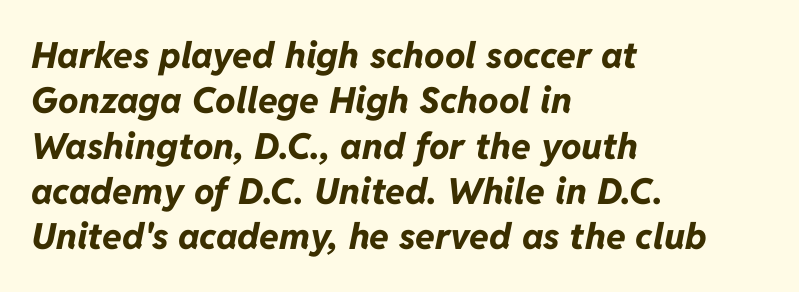
Each letter keeps its own natural width here, so spacing adapts to shape. The rendering applies a slant to the glyphs. Look at the stroke-to-counter ratio: heavy, a bold. This block has exactly the height ordinary leading produces. Clear beneath every line of the passage.
